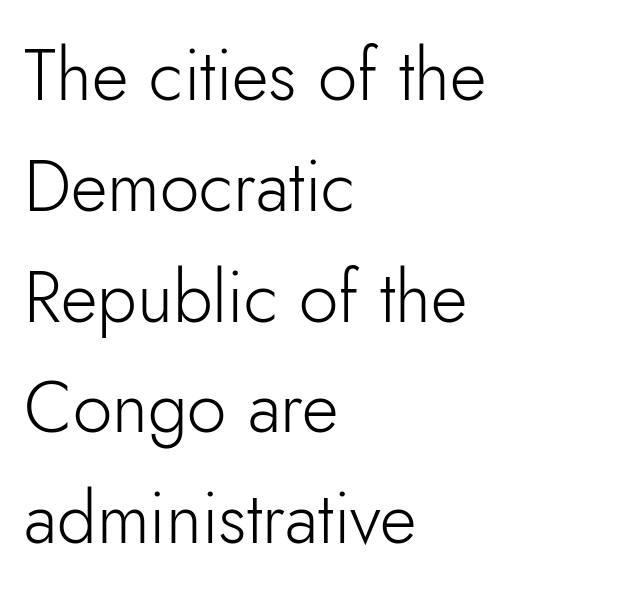
Counters stay open thanks to moderate or lighter strokes. Check under the words: just untouched page. The rendering anchors every line to the left-hand side. The vertical gap from one line to the next is medium.
